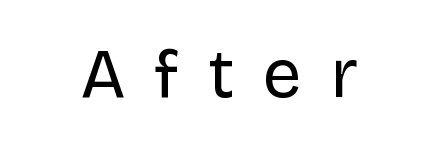
Q: Is the text bold? A: No.
Q: Is the text italic (slanted)? A: No, it is upright.
Q: Is the typeface a serif or a sans-serif typeface? A: Sans-serif.
Q: Is the text underlined? A: No.
Q: How is the paragraph aligned? A: Centered.
Q: Is the spacing between letters normal or unusually wide? A: Unusually wide.
Q: Width (condensed, normal, or wide)? A: Normal.
Q: Stroke contrast? A: Low.
Q: x-height? A: Large.
Q: Monospaced? A: No.
